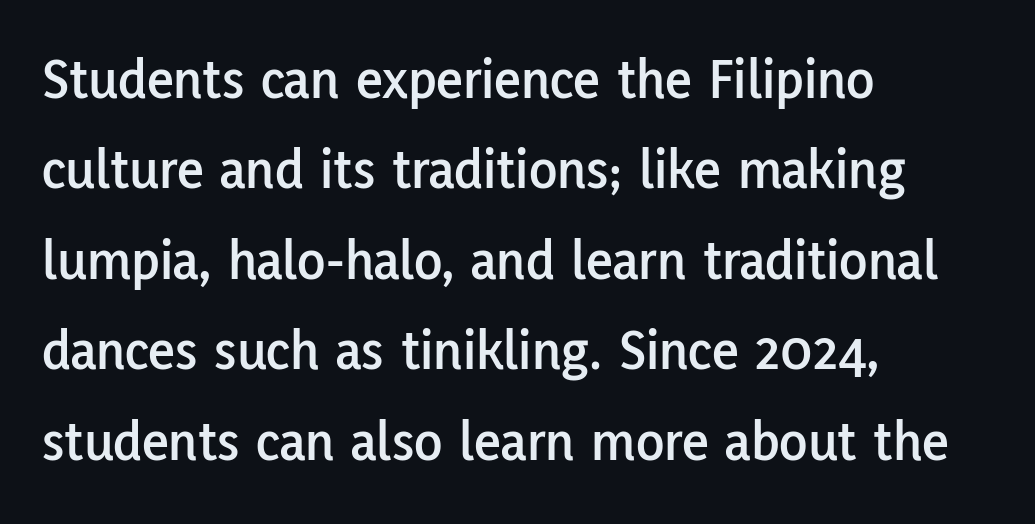
The image shows 58 px sans-serif type, upright; set left-aligned, normal line spacing (1.56x), normal letter spacing, not underlined; low stroke contrast and a medium x-height.
